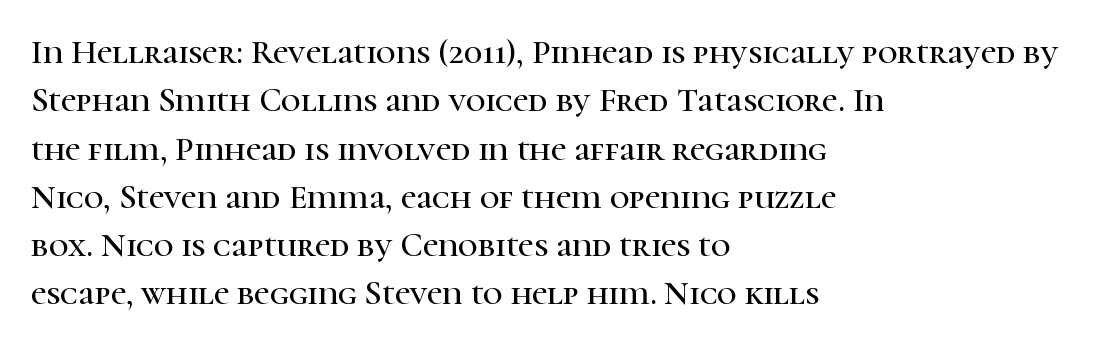
The image shows 34 px serif type, upright; set left-aligned, normal line spacing (1.42x), normal letter spacing, not underlined; high stroke contrast and a medium x-height.
